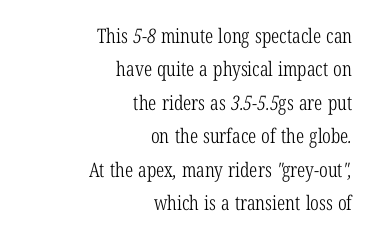
The image shows 20 px text type; set right-aligned, normal line spacing (1.67x), normal letter spacing, not underlined.
